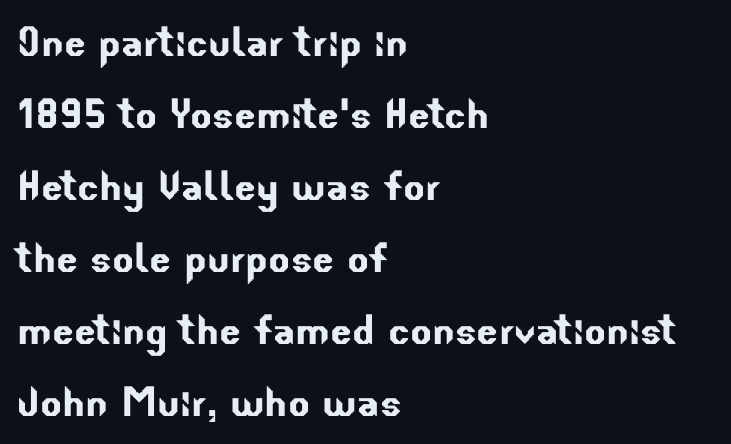
The image shows 51 px sans-serif type; set left-aligned, normal line spacing (1.41x), normal letter spacing, not underlined; low stroke contrast and a small x-height.
